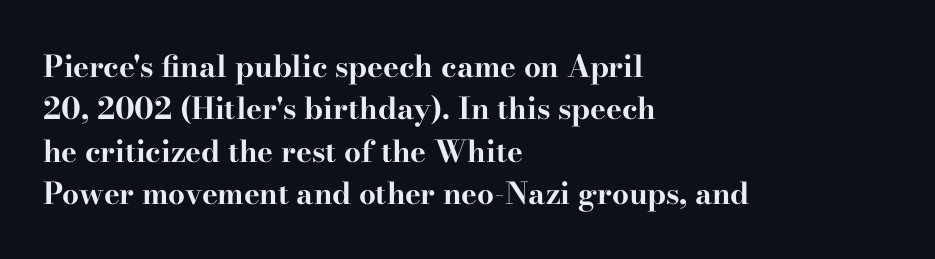
Letterform terminals end in serifs throughout the passage. Do the characters align in a grid? No, the font is proportional. The paragraph shown leans on its left margin. The strip under each line holds only bare page.
